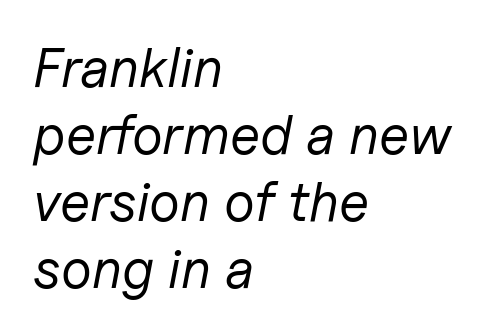
Q: Is the text bold? A: No.
Q: Is the text italic (slanted)? A: Yes, it leans right by about 11 degrees.
Q: Is the text underlined? A: No.
Q: How is the paragraph aligned? A: Left-aligned.
Q: Is the spacing between letters normal or unusually wide? A: Normal.
Q: Width (condensed, normal, or wide)? A: Normal.
Q: Stroke contrast? A: Low.
Q: x-height? A: Medium.
Q: Monospaced? A: No.
